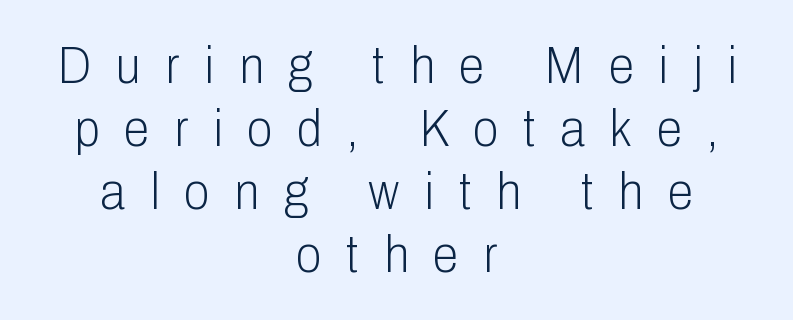
The image shows 52 px light, condensed sans-serif type, upright; set centered, line spacing 1.21x, unusually wide letter spacing (+0.48 em), not underlined; low stroke contrast and a medium x-height.
